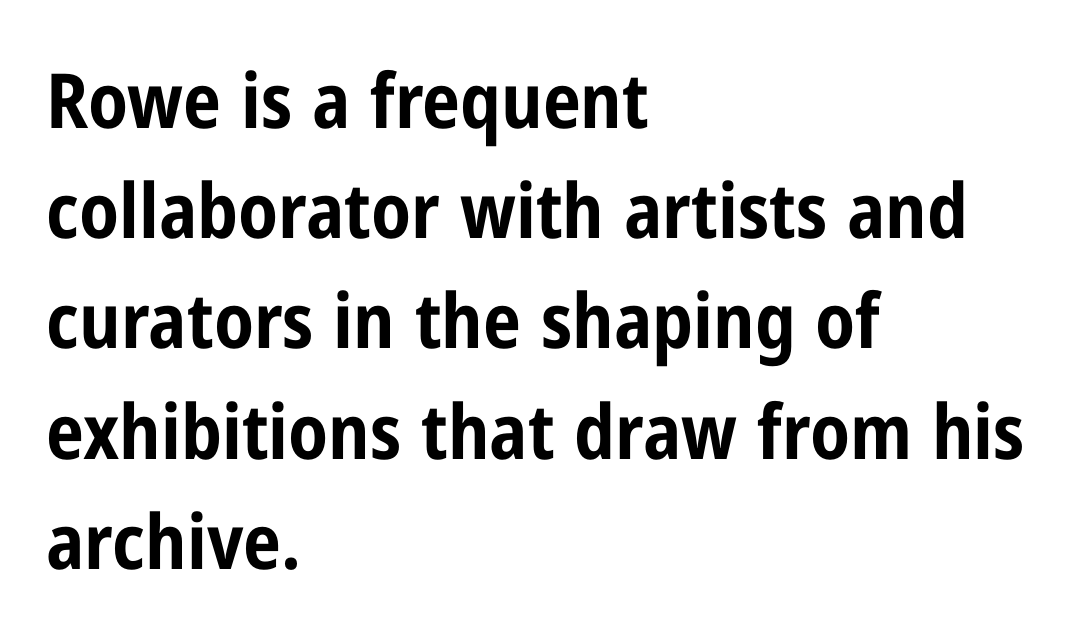
Thick stems and heavy bowls — unmistakably bold. The rendering anchors every line to the left-hand side. Observe the absence of serifs on each vertical stroke in this sample. Tall strokes in this sample are plumb rather than angled. Observe the ordinary spacing: letters are neighbours, not strangers.
